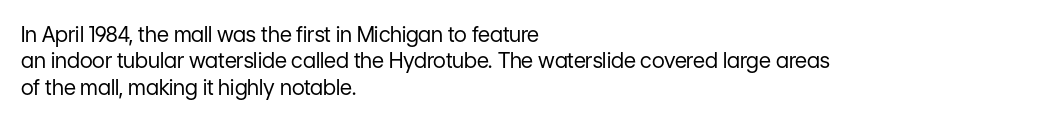
Q: Is the text bold? A: No.
Q: Is the text italic (slanted)? A: No, it is upright.
Q: Is the text underlined? A: No.
Q: How is the paragraph aligned? A: Left-aligned.
Q: Is the spacing between letters normal or unusually wide? A: Normal.
Q: Is the spacing between lines tight, normal or loose? A: Normal.
